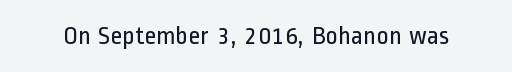
The image shows 26 px text type, upright; set normal letter spacing, not underlined.
